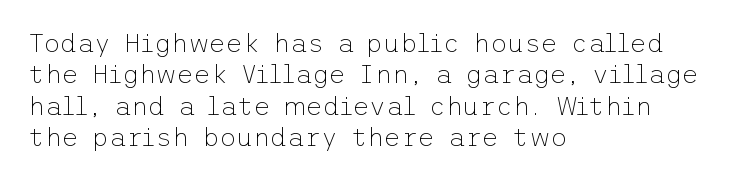
What stands out about the letter spacing? Nothing — it is the standard amount. The rendering anchors every line to the left-hand side. A light-to-regular cut is what we see here. Ordinary non-slanted type is in use.
